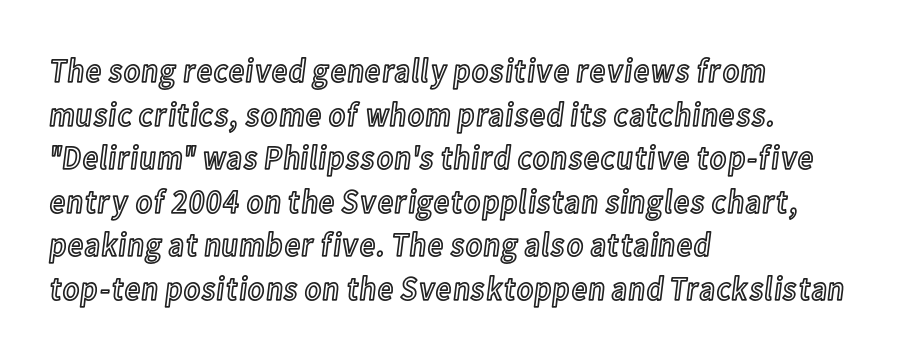
The line texture is even and compact thanks to regular tracking. Horizontal alignment here is leftward, the default for most running prose. Proportional: the letters do not fall into vertical columns. Each new line begins a customary step beneath the previous one.
